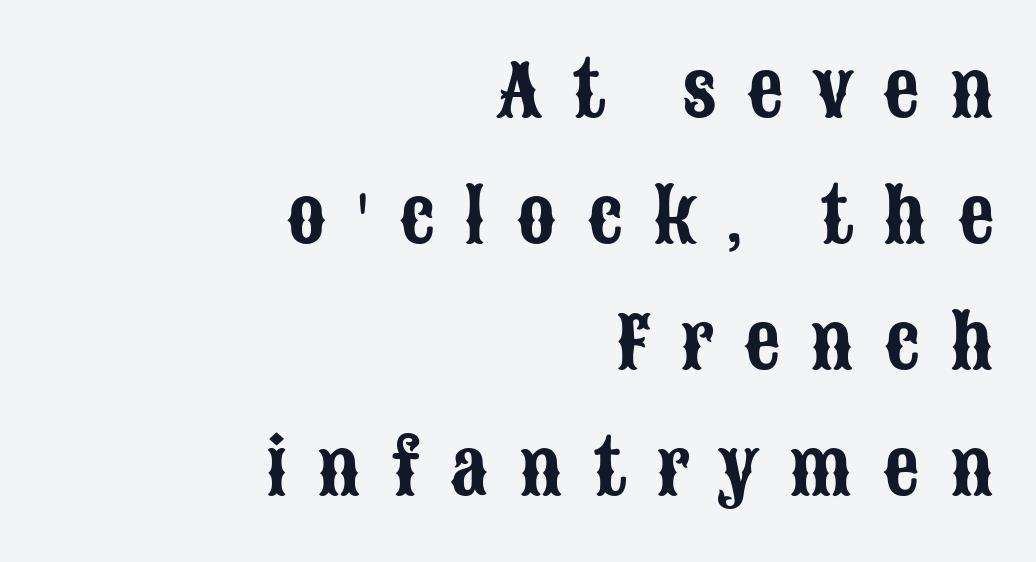
Spacing verdict: proportional, widths tailored to each character. Line ends are locked; line starts wander. The typography opts for an upright posture over an oblique one. Beneath every word, the page is bare. Characters follow at a spacing far wider than the type designer built in. Serif or sans? Sans — the stroke terminals are bare.
